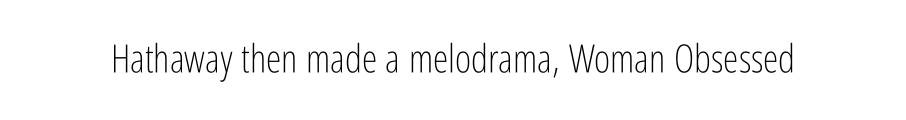
Q: Is the text bold? A: No.
Q: Is the text italic (slanted)? A: No, it is upright.
Q: Is the typeface a serif or a sans-serif typeface? A: Sans-serif.
Q: Is the text underlined? A: No.
Q: Is the spacing between letters normal or unusually wide? A: Normal.
Q: Width (condensed, normal, or wide)? A: Condensed.
Q: Stroke contrast? A: Low.
Q: x-height? A: Medium.
Q: Monospaced? A: No.
